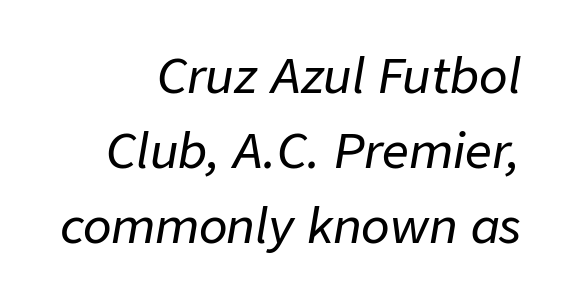
Successive baselines arrive at the customary interval. This sample uses plain, unmodified letter spacing. You could not count columns in this text — the font is proportionally spaced. If you drew a line through each stem, it would be angled.
